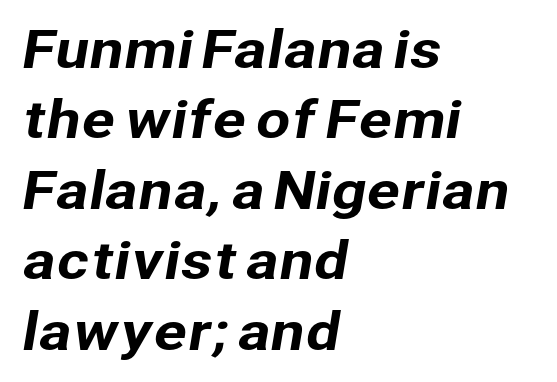
Q: Is the typeface a serif or a sans-serif typeface? A: Sans-serif.
Q: Is the text underlined? A: No.
Q: How is the paragraph aligned? A: Left-aligned.
Q: Is the spacing between letters normal or unusually wide? A: Normal.
Q: Is the spacing between lines tight, normal or loose? A: Normal.
Q: Width (condensed, normal, or wide)? A: Normal.
Q: Stroke contrast? A: Low.
Q: x-height? A: Medium.
Q: Monospaced? A: No.
